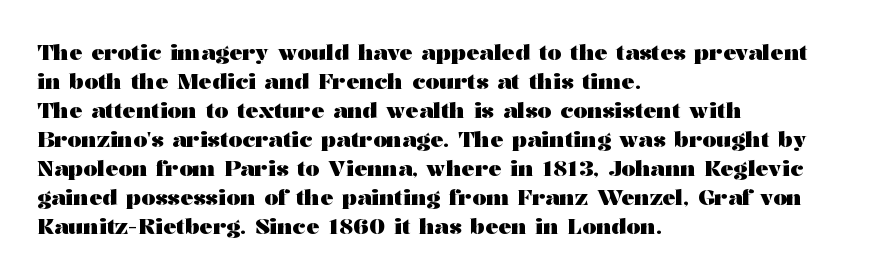
{"italic": "no", "bold": "yes", "underline": "no", "align": "left", "line_spacing": "normal", "line_spacing_ratio": 1.32, "letter_spacing": "normal", "letter_spacing_em": 0.0, "glyph_px": 22}
